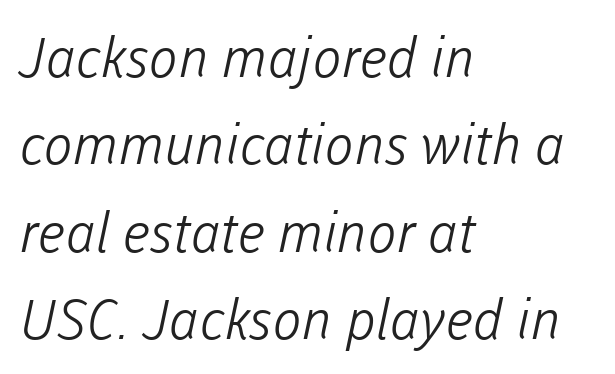
{"serif": "no", "bold": "no", "weight": "light", "width": "normal", "stroke_contrast": "low", "x_height": "medium", "monospaced": "no", "underline": "no", "align": "left", "line_spacing": "normal", "line_spacing_ratio": 1.59, "letter_spacing": "normal", "letter_spacing_em": 0.0, "glyph_px": 55}
